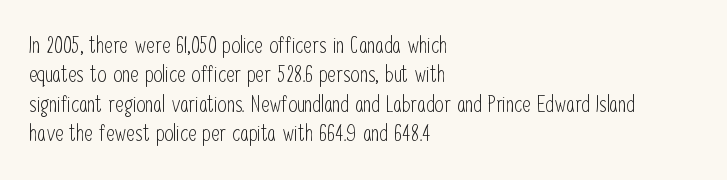
It's the straight-up-and-down kind of type. The face used here is rendered with its standard letterfit. The setting favours the left margin, as ordinary paragraphs usually do. This is not heavy type; no bold has been used. Interline gaps are of average width in this sample.
